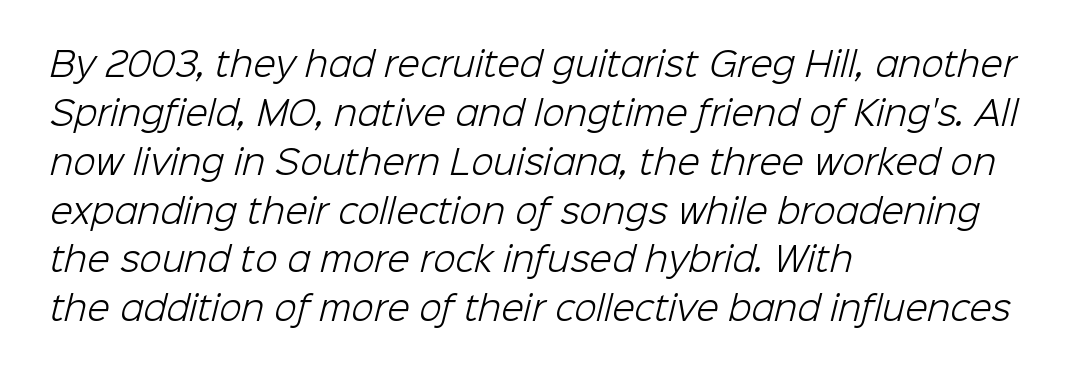
{"serif": "no", "bold": "no", "weight": "light", "width": "normal", "stroke_contrast": "low", "x_height": "medium", "monospaced": "no", "underline": "no", "align": "left", "line_spacing": "normal", "line_spacing_ratio": 1.48, "letter_spacing": "normal", "letter_spacing_em": 0.0, "glyph_px": 33}
